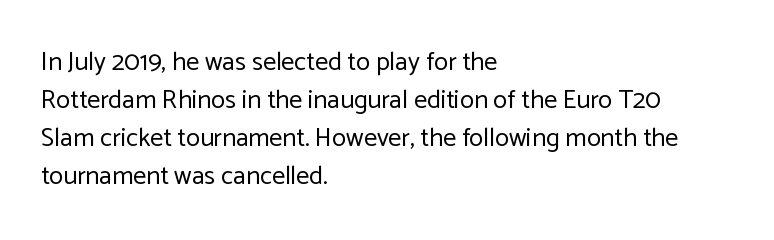
Q: Is the text bold? A: No.
Q: Is the text italic (slanted)? A: No, it is upright.
Q: Is the text underlined? A: No.
Q: How is the paragraph aligned? A: Left-aligned.
Q: Is the spacing between letters normal or unusually wide? A: Normal.
Q: Is the spacing between lines tight, normal or loose? A: Normal.
